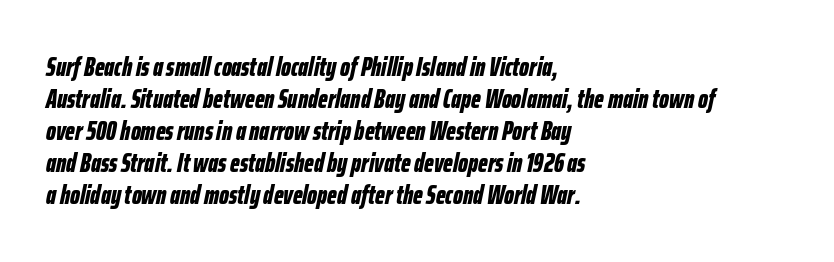
Glyph-to-glyph distance matches everyday printed text. When letters slant like this, we call the style italic. Each glyph is drawn with heavy, bold strokes. Casual observation: everything's shoved over to the left. Anything drawn beneath the words? Only blank space.
